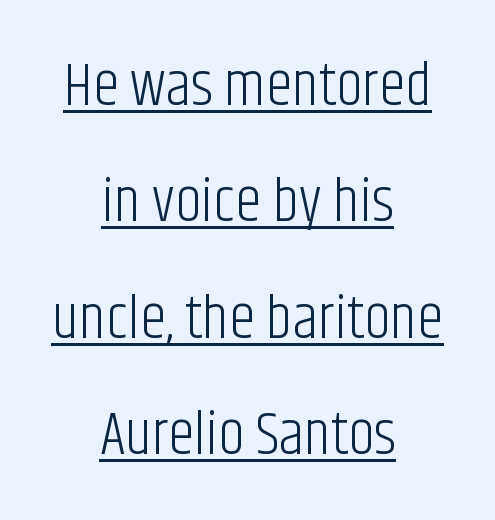
{"serif": "no", "italic": "no", "bold": "no", "weight": "light", "width": "condensed", "stroke_contrast": "low", "x_height": "large", "monospaced": "no", "underline": "yes", "align": "center", "line_spacing": "loose", "line_spacing_ratio": 1.94, "letter_spacing": "normal", "letter_spacing_em": 0.0, "glyph_px": 60}
